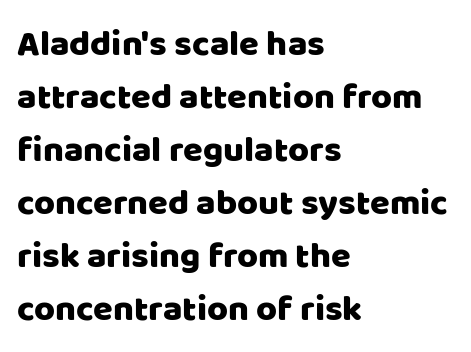
{"serif": "no", "italic": "no", "width": "normal", "stroke_contrast": "low", "x_height": "large", "monospaced": "no", "underline": "no", "align": "left", "line_spacing": "normal", "line_spacing_ratio": 1.47, "letter_spacing": "normal", "letter_spacing_em": 0.0, "glyph_px": 36}
